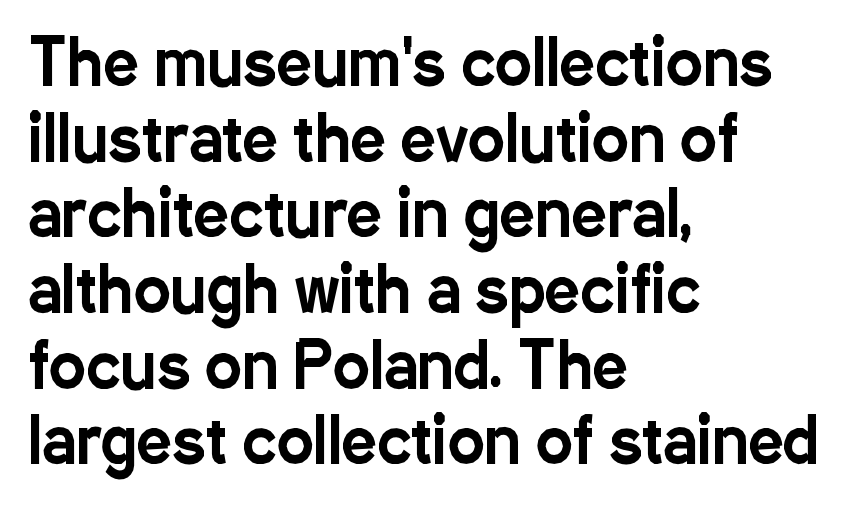
{"serif": "no", "italic": "no", "width": "condensed", "stroke_contrast": "low", "x_height": "medium", "monospaced": "no", "underline": "no", "align": "left", "line_spacing_ratio": 1.22, "letter_spacing": "normal", "letter_spacing_em": 0.0, "glyph_px": 62}
